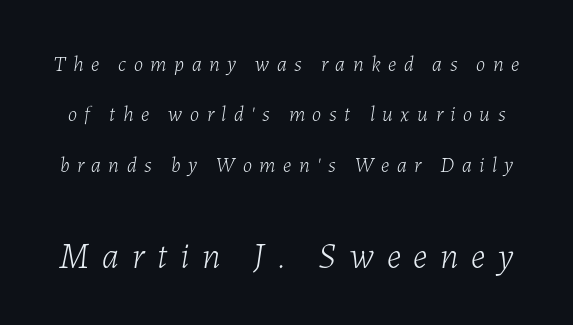
The image shows 36 px light type, italic (leaning right); set loose line spacing (2.4x), unusually wide letter spacing (+0.36 em), not underlined; the second (bottom) block is 1.71x larger; low stroke contrast and a medium x-height.
